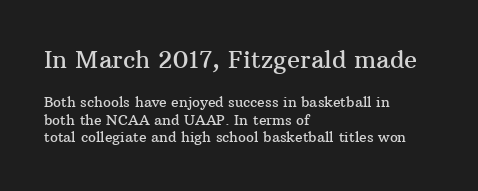
The image shows 24 px text type, upright; set left-aligned, normal line spacing (1.25x), normal letter spacing, not underlined; the first (top) block is 1.71x larger.
